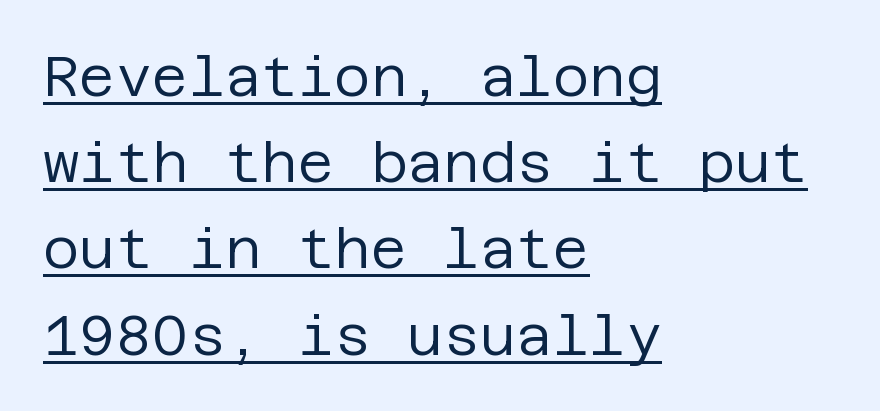
The image shows 56 px regular-weight sans-serif type, upright; set left-aligned, normal line spacing (1.54x), normal letter spacing, underlined; low stroke contrast and a large x-height.
